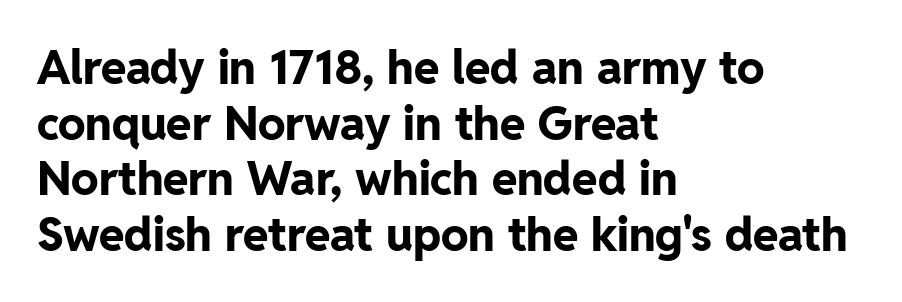
If you drew a ruler down the left edge, every line would touch it. Does the weight exceed regular? Yes, all the way to bold. The letters sit at their default tracking, neither squeezed nor spread. Looks like regular typesetting: each glyph gets only the width it needs.
